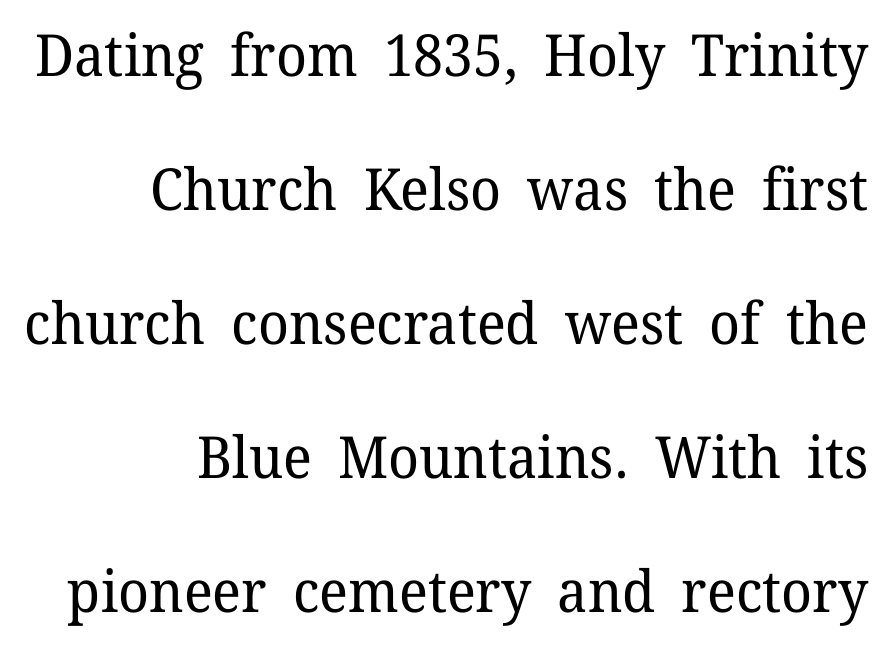
The image shows 58 px regular-weight serif type, upright; set right-aligned, loose line spacing (2.31x), normal letter spacing, not underlined; low stroke contrast and a medium x-height.
